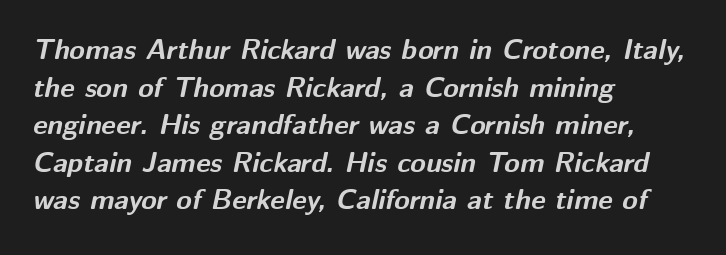
{"italic": "yes", "lean": "right", "slant_degrees": 12, "bold": "yes", "weight": "bold", "width": "normal", "stroke_contrast": "medium", "x_height": "medium", "monospaced": "no", "underline": "no", "align": "left", "line_spacing": "normal", "line_spacing_ratio": 1.34, "letter_spacing": "normal", "letter_spacing_em": 0.0, "glyph_px": 28}
